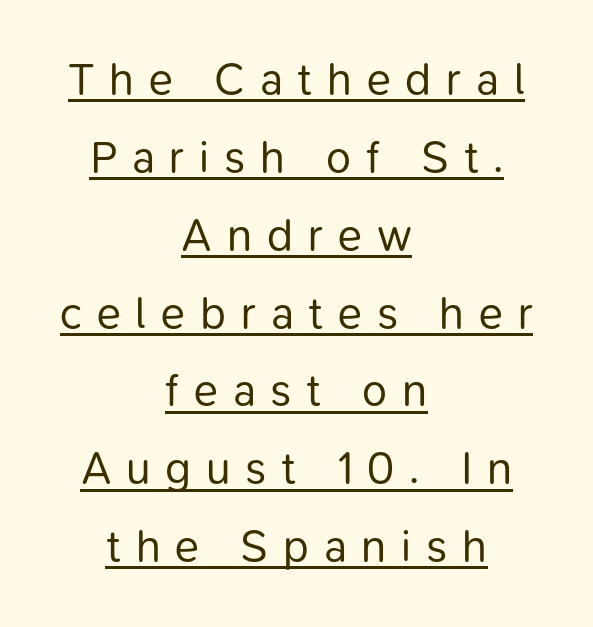
Q: Is the text bold? A: No.
Q: Is the text italic (slanted)? A: No, it is upright.
Q: Is the typeface a serif or a sans-serif typeface? A: Sans-serif.
Q: Is the text underlined? A: Yes.
Q: How is the paragraph aligned? A: Centered.
Q: Is the spacing between letters normal or unusually wide? A: Unusually wide.
Q: Width (condensed, normal, or wide)? A: Normal.
Q: Stroke contrast? A: Low.
Q: x-height? A: Medium.
Q: Monospaced? A: No.
